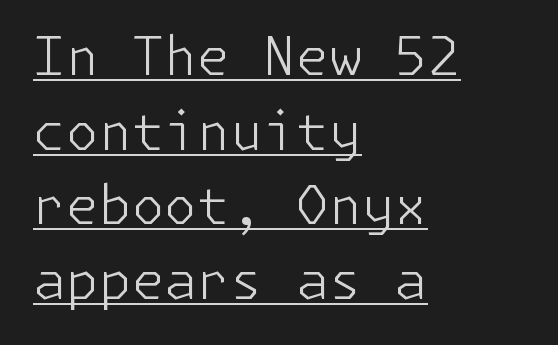
Descenders here cross a horizontal rule under the line. Stems and bowls with no extra thickness — not bold. The gaps between neighbouring characters are ordinary and unremarkable. The rag falls on the right side of this text block. The designer left line spacing at the default.
